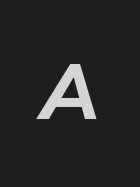
{"italic": "yes", "lean": "right", "slant_degrees": 9, "bold": "yes", "weight": "bold", "width": "normal", "stroke_contrast": "low", "x_height": "medium", "monospaced": "no", "underline": "no", "letter_spacing": "wide", "letter_spacing_em": 0.47, "glyph_px": 78}
